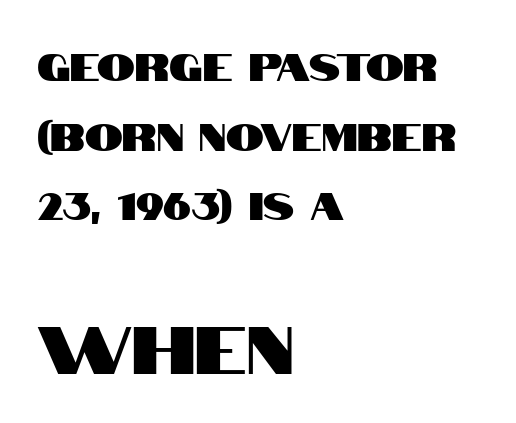
Q: Is the text italic (slanted)? A: No, it is upright.
Q: Is the typeface a serif or a sans-serif typeface? A: Sans-serif.
Q: Is the text underlined? A: No.
Q: How is the paragraph aligned? A: Left-aligned.
Q: Is the spacing between letters normal or unusually wide? A: Normal.
Q: Which block of text is set in a larger size, the first (top) or the second (bottom)? A: The second (bottom) one.
Q: Width (condensed, normal, or wide)? A: Condensed.
Q: Stroke contrast? A: High.
Q: x-height? A: Large.
Q: Monospaced? A: No.
